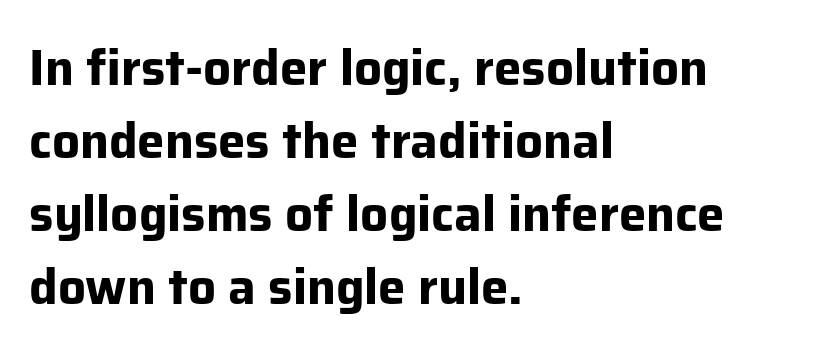
The image shows 49 px bold sans-serif type, upright; set left-aligned, normal line spacing (1.49x), normal letter spacing, not underlined; low stroke contrast and a medium x-height.
